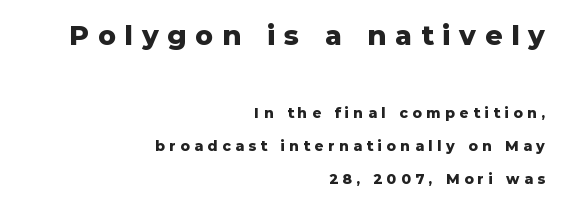
The line texture is sparse and dotted thanks to wide tracking. The ragged edge is on the left, which tells us the setting is flush right. Descender tails drop into unmarked territory. Set as a true bold cut, around the 700 mark. Visually, the top section dominates because its glyphs are scaled up. In terms of posture, this sample is upright.
